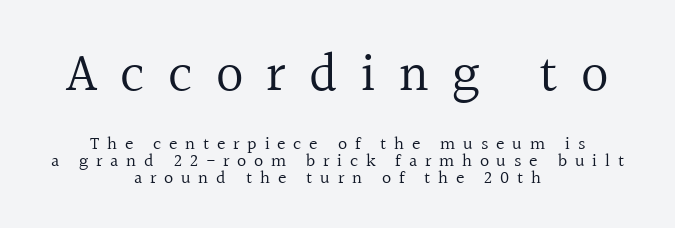
{"serif": "yes", "italic": "no", "bold": "no", "weight": "regular", "width": "normal", "x_height": "medium", "monospaced": "no", "underline": "no", "align": "center", "line_spacing": "tight", "line_spacing_ratio": 0.97, "letter_spacing": "wide", "letter_spacing_em": 0.43, "larger_block": "first", "size_ratio": 3.0, "glyph_px": 54}
